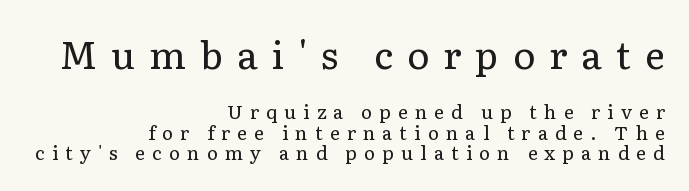
Display-style spreading of the glyphs; the letterfit is very open. Rows of type sit shoulder to shoulder in the vertical direction. Ink coverage per letter is moderate at most. You get the large type first, then a drop to smaller type. Casual observation: everything's shoved over to the right. The rendering uses natural spacing where letterforms have individual widths.
